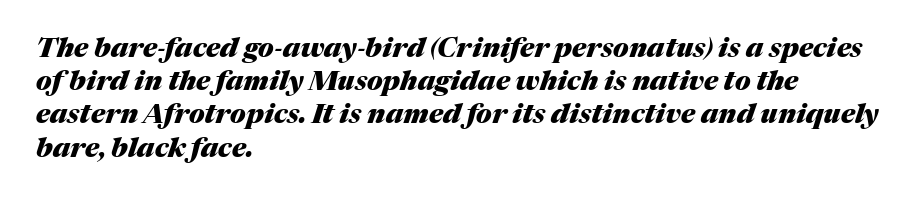
{"italic": "yes", "lean": "right", "slant_degrees": 17, "bold": "yes", "underline": "no", "align": "left", "line_spacing_ratio": 1.23, "letter_spacing": "normal", "letter_spacing_em": 0.0, "glyph_px": 27}
